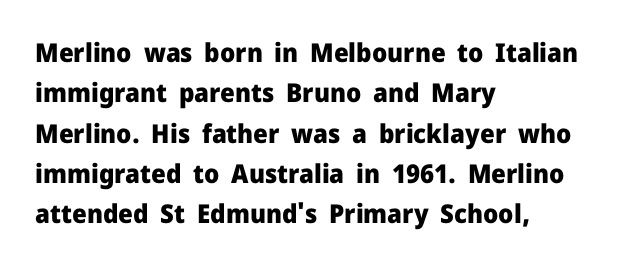
Q: Is the text bold? A: Yes.
Q: Is the text italic (slanted)? A: No, it is upright.
Q: Is the text underlined? A: No.
Q: How is the paragraph aligned? A: Left-aligned.
Q: Is the spacing between letters normal or unusually wide? A: Normal.
Q: Is the spacing between lines tight, normal or loose? A: Normal.
